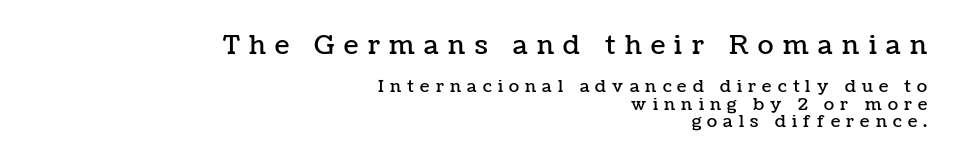
Letter spacing: wide. The glyphs are unaccompanied by any horizontal stroke below them. In CSS terms this would be text-align: right. Here the first block reads like a headline and the second like body copy. Interline gaps are noticeably narrow in this sample.
